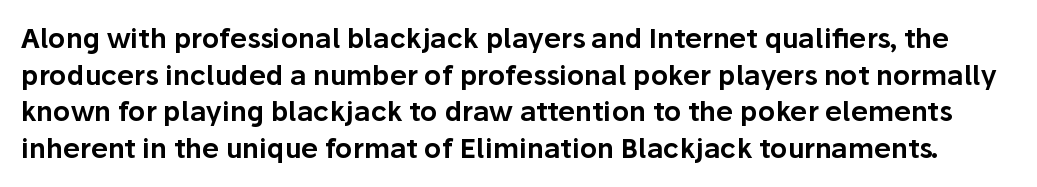
Q: Is the text italic (slanted)? A: No, it is upright.
Q: Is the text underlined? A: No.
Q: Is the spacing between letters normal or unusually wide? A: Normal.
Q: Is the spacing between lines tight, normal or loose? A: Normal.
